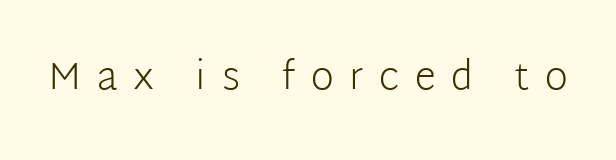
A typesetter would call this proportional, since set widths differ per character. Nobody drew a line under any word here. Vertical stems look standard width or narrower in stroke. Check where the strokes stop: nothing finishes them off — pure sans.
